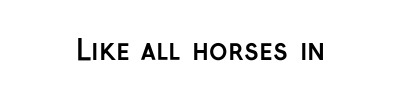
Q: Is the text bold? A: Yes.
Q: Is the text italic (slanted)? A: No, it is upright.
Q: Is the typeface a serif or a sans-serif typeface? A: Sans-serif.
Q: Is the text underlined? A: No.
Q: Is the spacing between letters normal or unusually wide? A: Normal.
Q: Width (condensed, normal, or wide)? A: Normal.
Q: Stroke contrast? A: Low.
Q: x-height? A: Medium.
Q: Monospaced? A: No.
